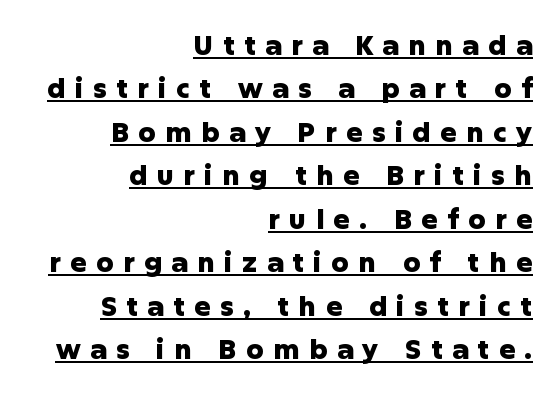
Q: Is the text bold? A: Yes.
Q: Is the text italic (slanted)? A: No, it is upright.
Q: Is the text underlined? A: Yes.
Q: How is the paragraph aligned? A: Right-aligned.
Q: Is the spacing between letters normal or unusually wide? A: Unusually wide.
Q: Is the spacing between lines tight, normal or loose? A: Normal.
